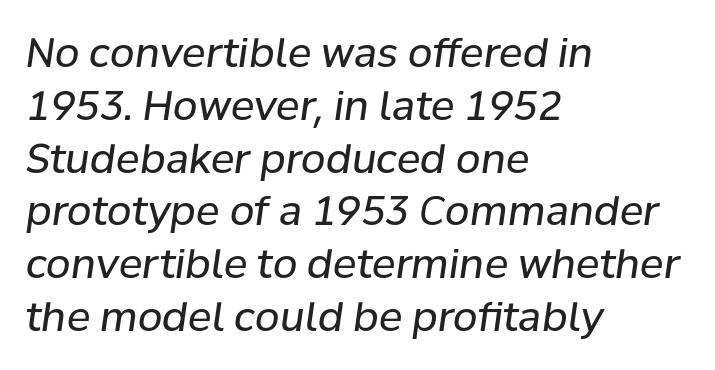
Reading down the column, the eye jumps a familiar distance to each next line. When letters slant like this, we call the style italic. Spacing verdict: proportional, widths tailored to each character. Quick note: underline off. Default kerning and tracking; the words read as compact shapes.
